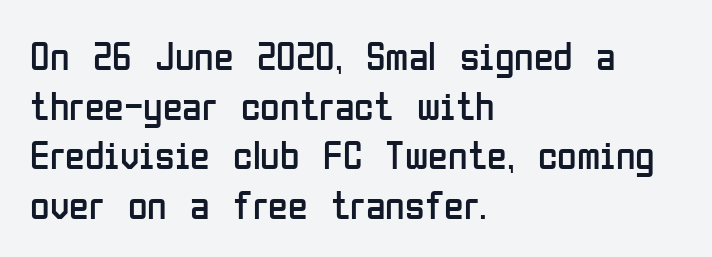
Q: Is the text bold? A: No.
Q: Is the text italic (slanted)? A: No, it is upright.
Q: Is the typeface a serif or a sans-serif typeface? A: Sans-serif.
Q: Is the text underlined? A: No.
Q: How is the paragraph aligned? A: Left-aligned.
Q: Is the spacing between letters normal or unusually wide? A: Normal.
Q: Width (condensed, normal, or wide)? A: Condensed.
Q: Stroke contrast? A: Low.
Q: x-height? A: Medium.
Q: Monospaced? A: No.
